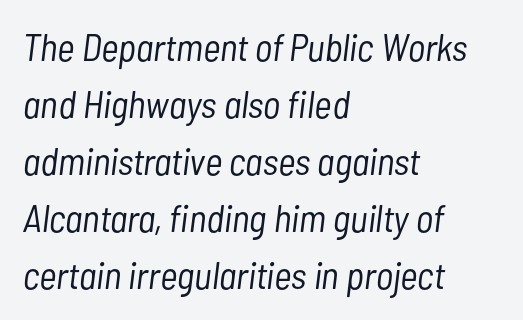
{"italic": "yes", "lean": "right", "slant_degrees": 7, "bold": "no", "weight": "light", "width": "condensed", "stroke_contrast": "low", "x_height": "medium", "monospaced": "no", "underline": "no", "align": "left", "line_spacing": "normal", "line_spacing_ratio": 1.5, "letter_spacing": "normal", "letter_spacing_em": 0.0, "glyph_px": 38}
